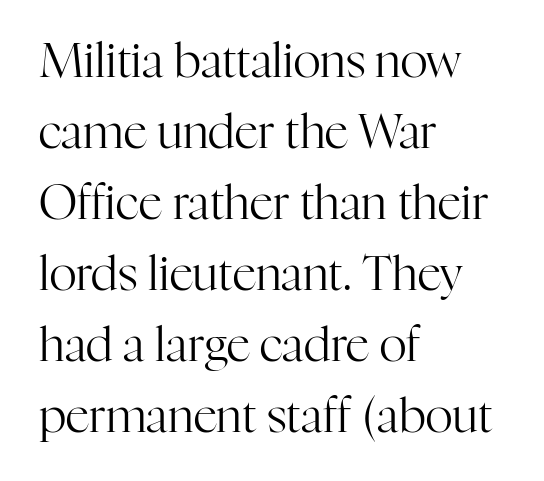
When letters stand straight like this, we call the style roman or upright. If you measured baseline to baseline, you'd find a middling distance. Quick note: underline off. Is this a sans? No — the strokes have serifs. Letter spacing: default. A typesetter would call this proportional, since set widths differ per character.
